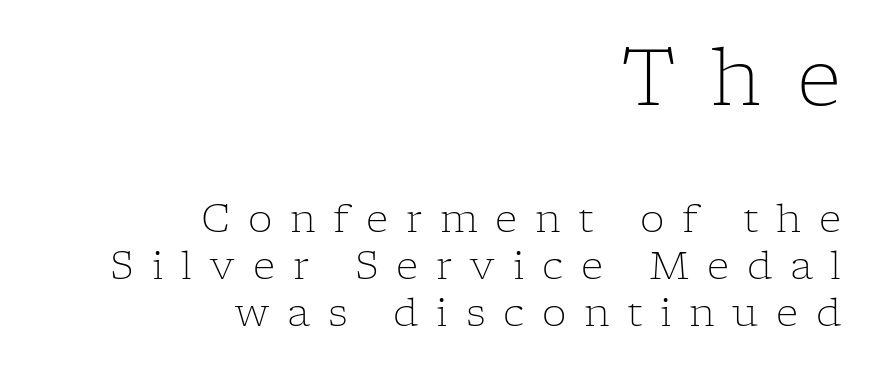
Q: Is the text bold? A: No.
Q: Is the text italic (slanted)? A: No, it is upright.
Q: Is the typeface a serif or a sans-serif typeface? A: Serif.
Q: Is the text underlined? A: No.
Q: How is the paragraph aligned? A: Right-aligned.
Q: Is the spacing between letters normal or unusually wide? A: Unusually wide.
Q: Which block of text is set in a larger size, the first (top) or the second (bottom)? A: The first (top) one.
Q: Width (condensed, normal, or wide)? A: Normal.
Q: Stroke contrast? A: Low.
Q: x-height? A: Medium.
Q: Monospaced? A: No.
